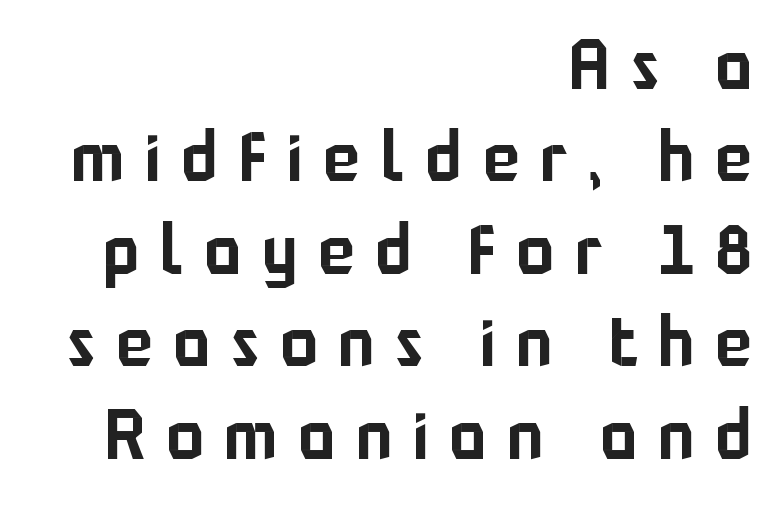
The letters carry no serifs — their stems end cleanly without finishing strokes. Each word looks stretched out because of the extra space between its letters. The foot of each line stays bare and open. The specimen reads as upright at a glance. The paragraph has a hard right edge and a soft left edge.
